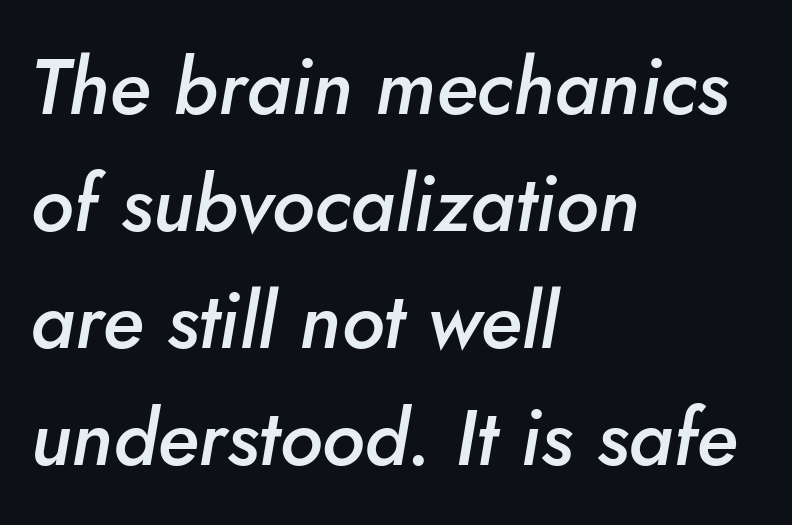
Q: Is the text bold? A: Semi-bold.
Q: Is the text italic (slanted)? A: Yes, it leans right by about 10 degrees.
Q: Is the text underlined? A: No.
Q: How is the paragraph aligned? A: Left-aligned.
Q: Is the spacing between letters normal or unusually wide? A: Normal.
Q: Is the spacing between lines tight, normal or loose? A: Normal.
Q: Width (condensed, normal, or wide)? A: Normal.
Q: Stroke contrast? A: Low.
Q: x-height? A: Small.
Q: Monospaced? A: No.
